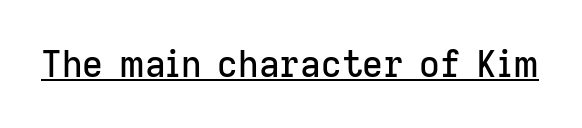
{"serif": "no", "italic": "no", "width": "normal", "stroke_contrast": "low", "x_height": "medium", "monospaced": "no", "underline": "yes", "letter_spacing": "normal", "letter_spacing_em": 0.0, "glyph_px": 36}
